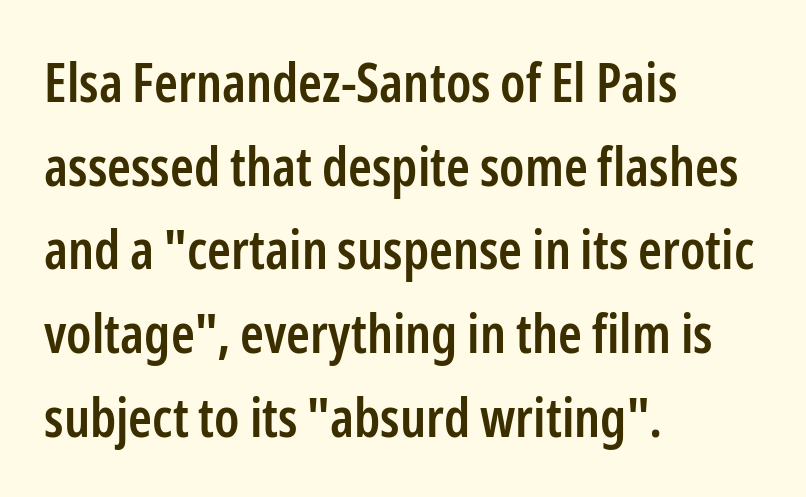
The image shows 54 px semibold, condensed sans-serif type, upright; set left-aligned, normal line spacing (1.55x), normal letter spacing, not underlined; low stroke contrast and a medium x-height.
